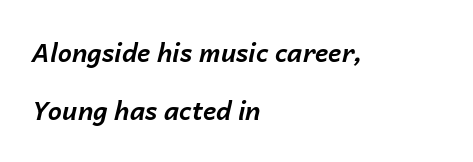
{"italic": "yes", "lean": "right", "slant_degrees": 14, "bold": "yes", "underline": "no", "align": "left", "line_spacing": "loose", "line_spacing_ratio": 2.34, "letter_spacing": "normal", "letter_spacing_em": 0.0, "glyph_px": 25}
